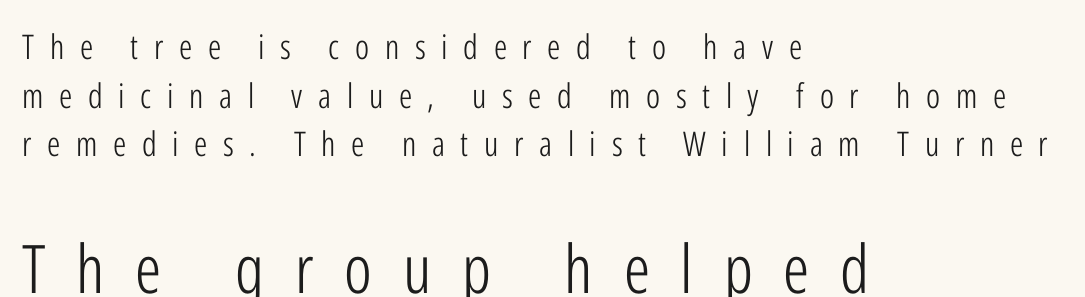
The passage shown is typed in a proportional face where columns would drift. Block two is the big one; block one sits smaller above it. Plain, unruled lines of type. Classification — sans serif.
